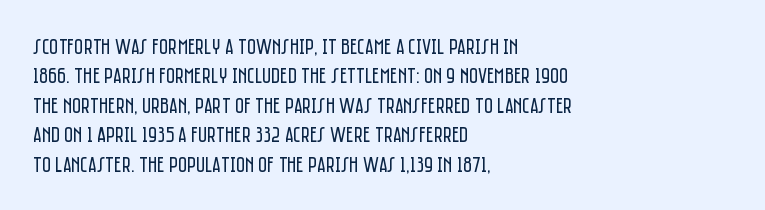
Bare-footed words on every line. Every stem runs plumb, perpendicular to the baseline. The typesetting does not lean heavy: it is not bold. Tracking value appears to be zero — textbook default spacing. The vertical gap from one line to the next is medium.
